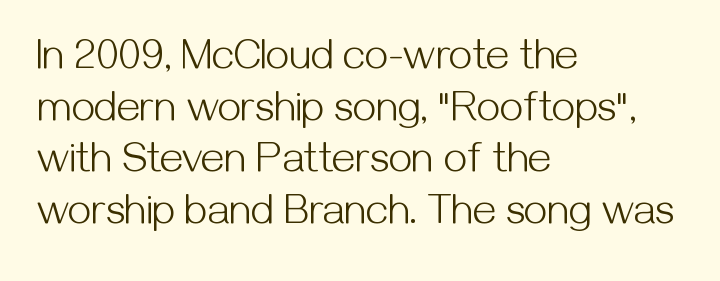
The image shows 42 px light sans-serif type, upright; set left-aligned, line spacing 1.23x, normal letter spacing, not underlined; medium stroke contrast and a medium x-height.
